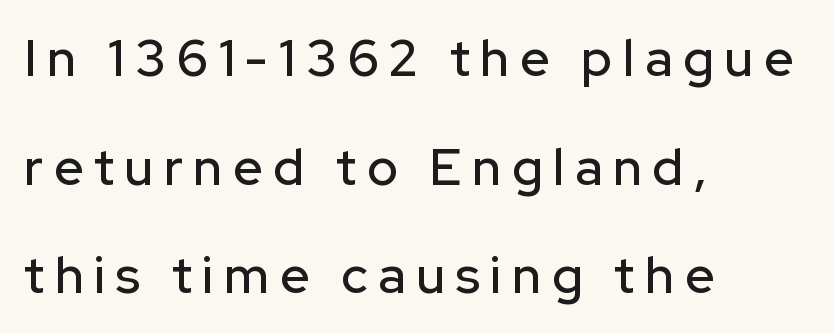
Q: Is the text italic (slanted)? A: No, it is upright.
Q: Is the typeface a serif or a sans-serif typeface? A: Sans-serif.
Q: Is the text underlined? A: No.
Q: How is the paragraph aligned? A: Left-aligned.
Q: Is the spacing between letters normal or unusually wide? A: Unusually wide.
Q: Is the spacing between lines tight, normal or loose? A: Loose.
Q: Width (condensed, normal, or wide)? A: Normal.
Q: Stroke contrast? A: Low.
Q: x-height? A: Medium.
Q: Monospaced? A: No.
